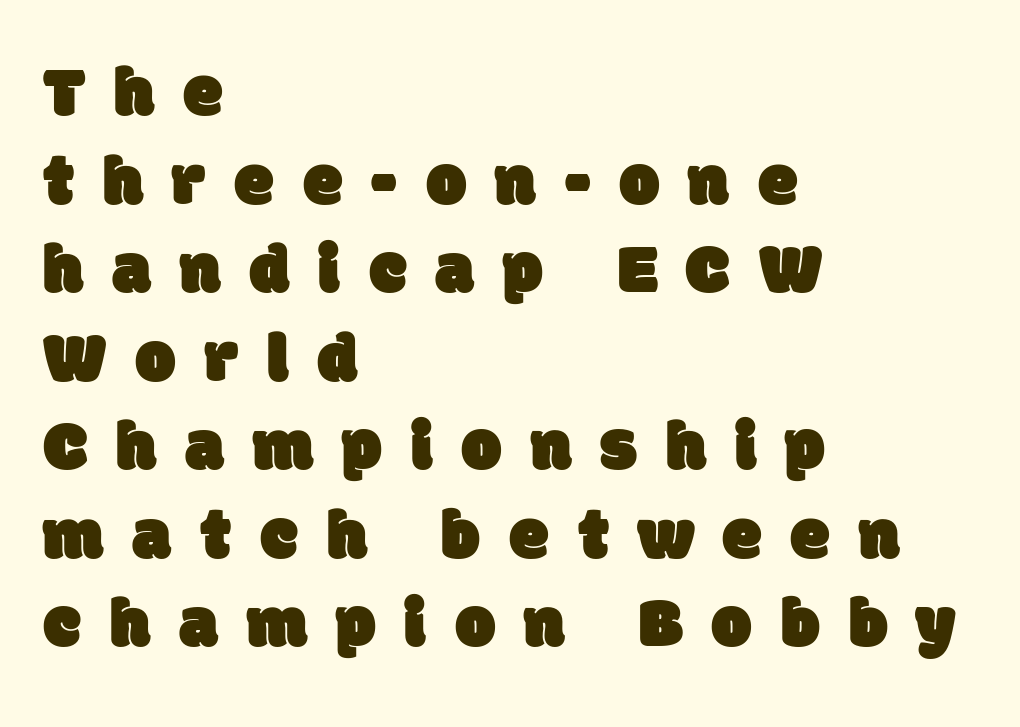
Q: Is the typeface a serif or a sans-serif typeface? A: Sans-serif.
Q: Is the text underlined? A: No.
Q: How is the paragraph aligned? A: Left-aligned.
Q: Is the spacing between letters normal or unusually wide? A: Unusually wide.
Q: Width (condensed, normal, or wide)? A: Normal.
Q: Stroke contrast? A: Low.
Q: x-height? A: Large.
Q: Monospaced? A: No.
